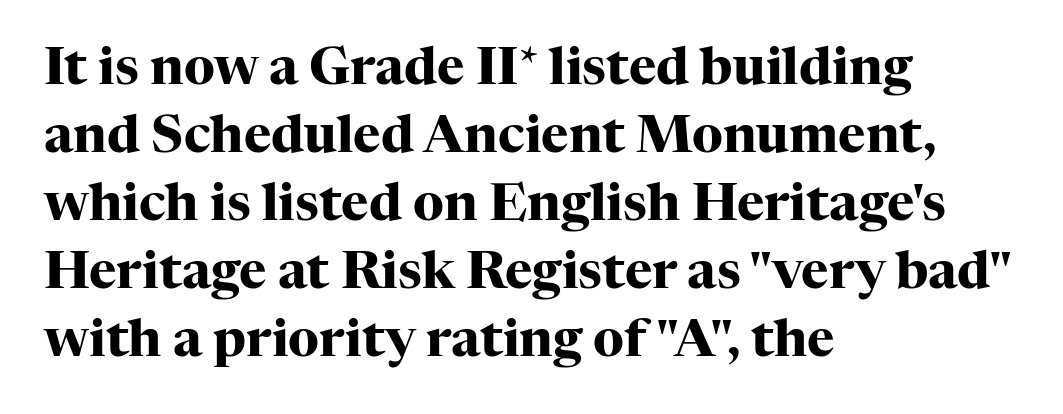
{"serif": "yes", "italic": "no", "bold": "yes", "weight": "heavy", "width": "normal", "stroke_contrast": "high", "x_height": "medium", "monospaced": "no", "underline": "no", "align": "left", "line_spacing": "normal", "line_spacing_ratio": 1.31, "letter_spacing": "normal", "letter_spacing_em": 0.0, "glyph_px": 52}
